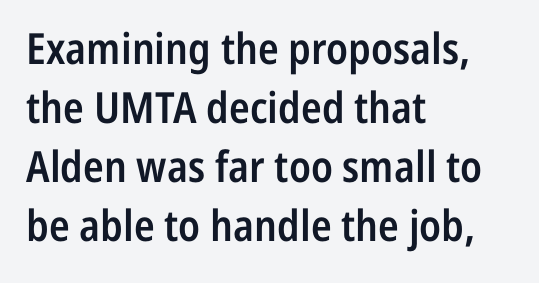
Q: Is the text bold? A: Semi-bold.
Q: Is the text italic (slanted)? A: No, it is upright.
Q: Is the typeface a serif or a sans-serif typeface? A: Sans-serif.
Q: Is the text underlined? A: No.
Q: How is the paragraph aligned? A: Left-aligned.
Q: Is the spacing between letters normal or unusually wide? A: Normal.
Q: Is the spacing between lines tight, normal or loose? A: Normal.
Q: Width (condensed, normal, or wide)? A: Condensed.
Q: Stroke contrast? A: Low.
Q: x-height? A: Medium.
Q: Monospaced? A: No.
